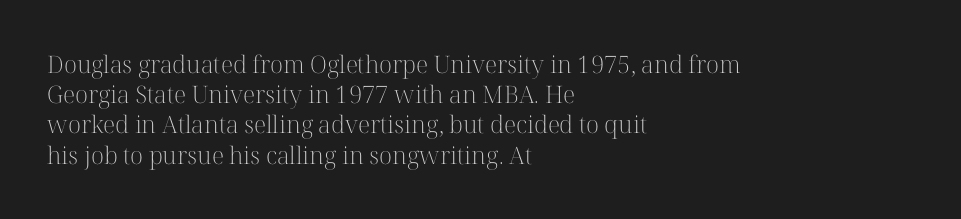
Q: Is the text bold? A: No.
Q: Is the text italic (slanted)? A: No, it is upright.
Q: Is the text underlined? A: No.
Q: How is the paragraph aligned? A: Left-aligned.
Q: Is the spacing between letters normal or unusually wide? A: Normal.
Q: Is the spacing between lines tight, normal or loose? A: Normal.
